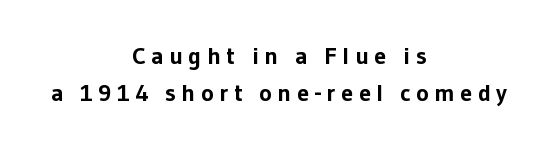
{"italic": "no", "bold": "yes", "underline": "no", "align": "center", "line_spacing": "normal", "line_spacing_ratio": 1.56, "letter_spacing": "wide", "letter_spacing_em": 0.23, "glyph_px": 24}
